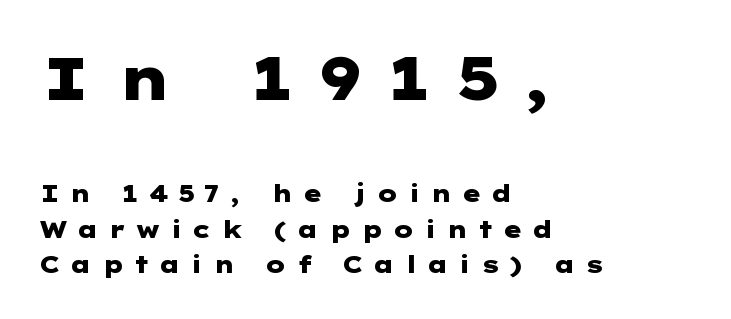
{"serif": "no", "italic": "no", "bold": "yes", "weight": "heavy", "width": "wide", "stroke_contrast": "low", "x_height": "medium", "underline": "no", "align": "left", "line_spacing": "normal", "line_spacing_ratio": 1.48, "letter_spacing": "wide", "letter_spacing_em": 0.38, "larger_block": "first", "size_ratio": 2.54, "glyph_px": 61}
